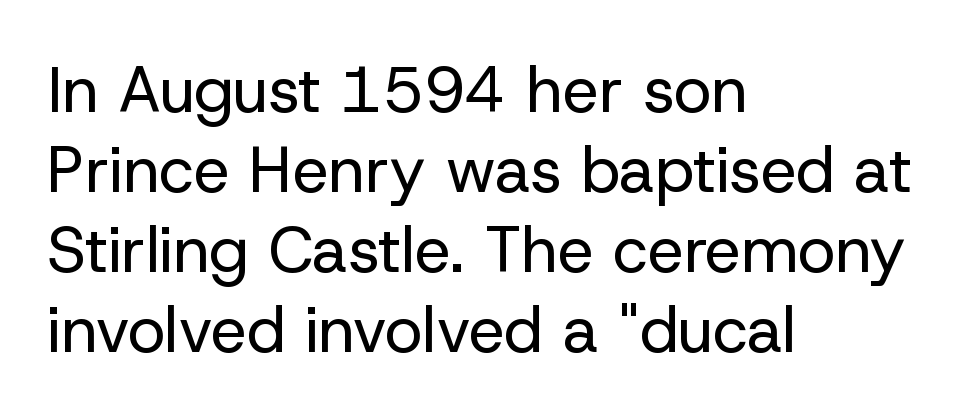
Q: Is the text bold? A: No.
Q: Is the text italic (slanted)? A: No, it is upright.
Q: Is the typeface a serif or a sans-serif typeface? A: Sans-serif.
Q: Is the text underlined? A: No.
Q: How is the paragraph aligned? A: Left-aligned.
Q: Is the spacing between letters normal or unusually wide? A: Normal.
Q: Is the spacing between lines tight, normal or loose? A: Normal.
Q: Width (condensed, normal, or wide)? A: Normal.
Q: Stroke contrast? A: Low.
Q: x-height? A: Medium.
Q: Monospaced? A: No.
